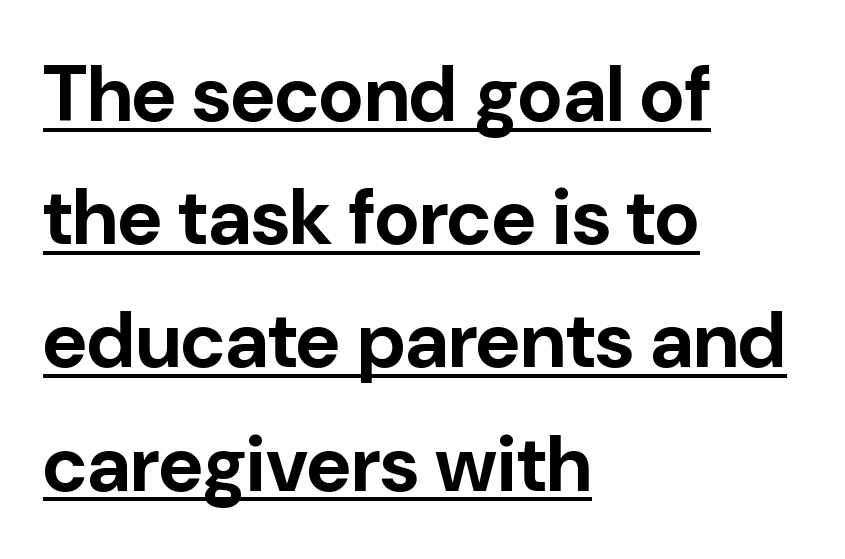
Q: Is the text bold? A: Yes.
Q: Is the text italic (slanted)? A: No, it is upright.
Q: Is the typeface a serif or a sans-serif typeface? A: Sans-serif.
Q: Is the text underlined? A: Yes.
Q: How is the paragraph aligned? A: Left-aligned.
Q: Is the spacing between letters normal or unusually wide? A: Normal.
Q: Is the spacing between lines tight, normal or loose? A: Normal.
Q: Width (condensed, normal, or wide)? A: Normal.
Q: Stroke contrast? A: Low.
Q: x-height? A: Medium.
Q: Monospaced? A: No.
